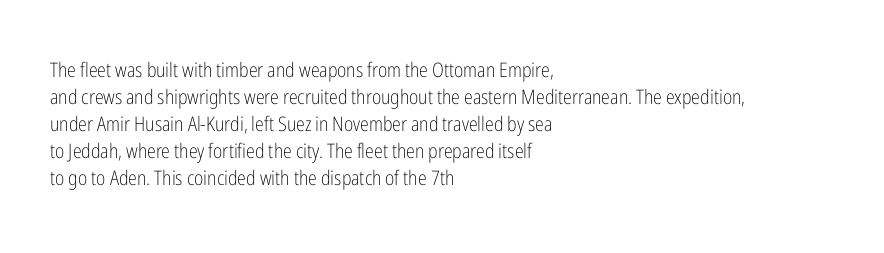
This sample uses an upright cut, with every glyph sitting square on the baseline. Reading down the column, the eye jumps a familiar distance to each next line. The horizontal fit of the characters is conventional and even. This is not heavy type; no bold has been used.
